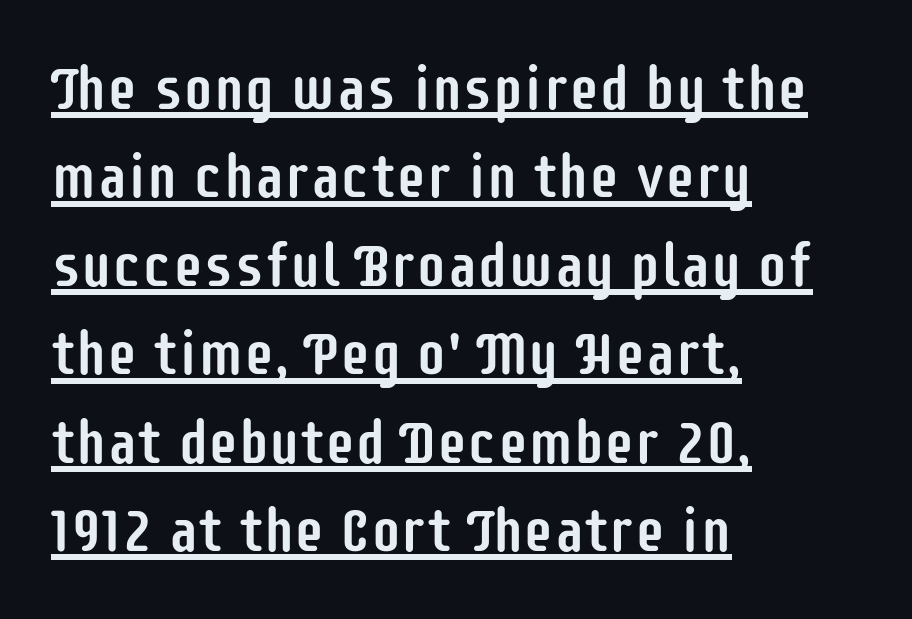
{"serif": "no", "italic": "no", "width": "condensed", "stroke_contrast": "low", "x_height": "large", "monospaced": "no", "underline": "yes", "align": "left", "line_spacing": "normal", "line_spacing_ratio": 1.45, "letter_spacing": "normal", "letter_spacing_em": 0.0, "glyph_px": 61}
